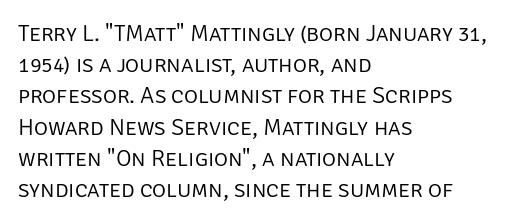
The ragged edge is on the right, which tells us the setting is flush left. The passage shown is not underscored anywhere. These lines were composed using upright roman letters. This sample uses plain, unmodified letter spacing. Reading down the column, the eye jumps a familiar distance to each next line.
